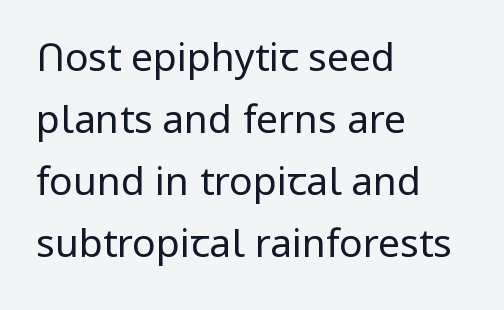
{"serif": "no", "italic": "no", "bold": "no", "weight": "regular", "width": "normal", "stroke_contrast": "low", "x_height": "medium", "monospaced": "no", "underline": "no", "align": "left", "line_spacing": "normal", "line_spacing_ratio": 1.59, "letter_spacing": "normal", "letter_spacing_em": 0.0, "glyph_px": 39}
